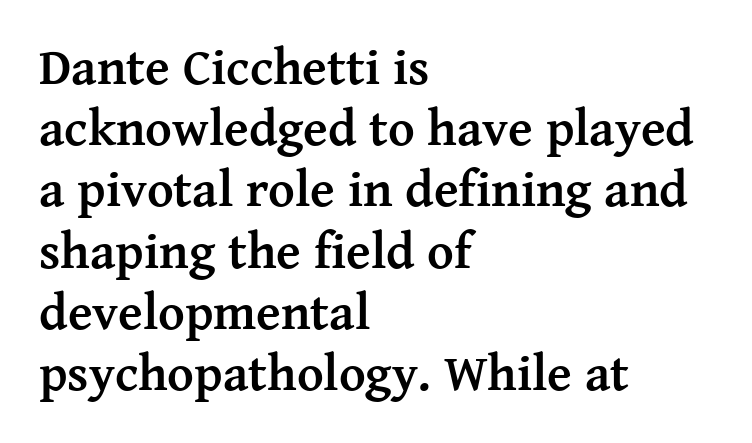
Here the designer chose a conventional face with non-uniform glyph widths. The letters carry serifs — small finishing strokes at the ends of their stems. The rendering uses a bold face; every stroke is thick and dark. The passage shown is not underscored anywhere. When letters stand straight like this, we call the style roman or upright. The compositor pushed each line to the left boundary.
